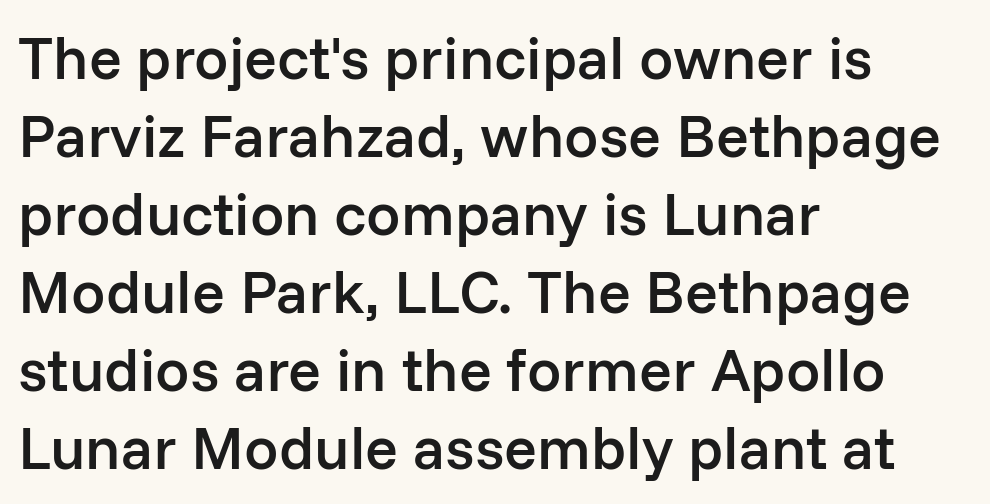
{"serif": "no", "italic": "no", "bold": "semi", "weight": "semibold", "width": "normal", "stroke_contrast": "low", "x_height": "medium", "monospaced": "no", "underline": "no", "align": "left", "line_spacing": "normal", "line_spacing_ratio": 1.28, "letter_spacing": "normal", "letter_spacing_em": 0.0, "glyph_px": 61}
